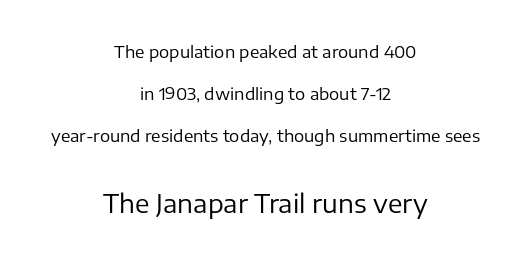
Unlike italic type, these characters show no tilt at all. The line texture is even and compact thanks to regular tracking. Of the two passages, the one underneath uses the larger point size. Caption: multi-line text, centered on the measure. The letterforms sit at book weight or below.
